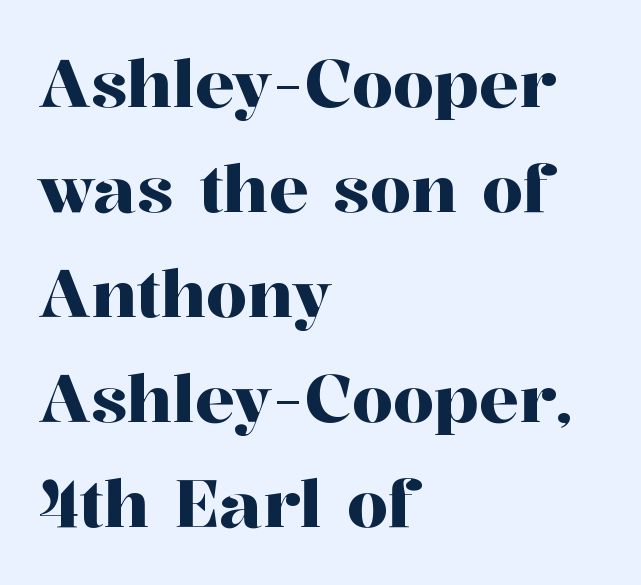
{"serif": "yes", "italic": "no", "width": "normal", "stroke_contrast": "high", "x_height": "medium", "monospaced": "no", "underline": "no", "align": "left", "line_spacing": "normal", "line_spacing_ratio": 1.59, "letter_spacing": "normal", "letter_spacing_em": 0.0, "glyph_px": 66}
